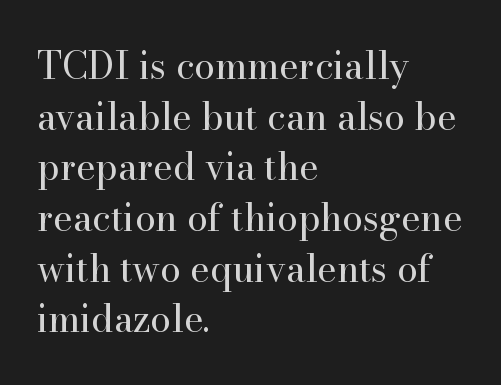
{"serif": "yes", "italic": "no", "bold": "no", "weight": "regular", "width": "normal", "stroke_contrast": "high", "x_height": "small", "monospaced": "no", "underline": "no", "align": "left", "line_spacing": "normal", "line_spacing_ratio": 1.37, "letter_spacing": "normal", "letter_spacing_em": 0.0, "glyph_px": 37}
